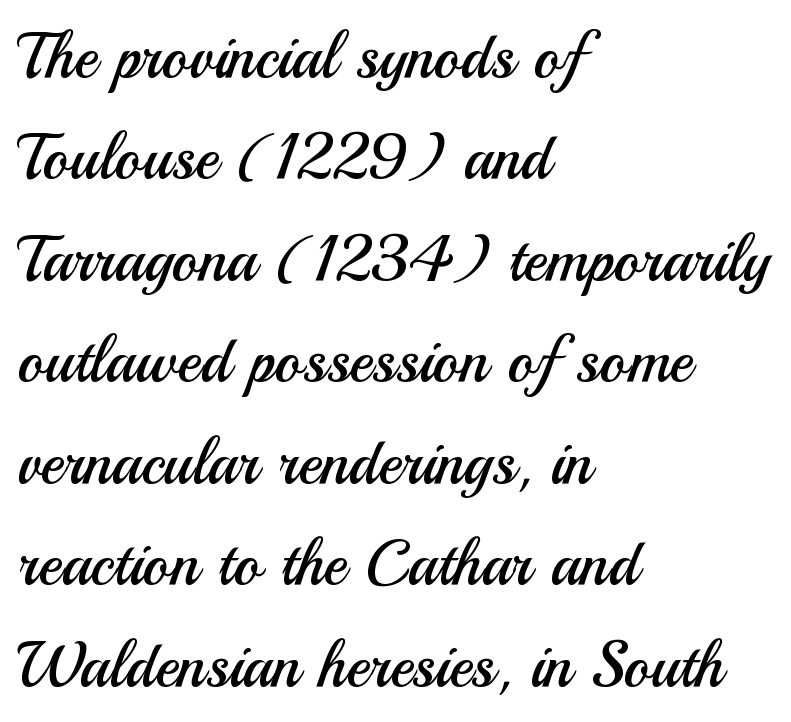
The image shows 63 px regular-weight sans-serif type; set left-aligned, normal line spacing (1.61x), normal letter spacing, not underlined; medium stroke contrast and a small x-height.
